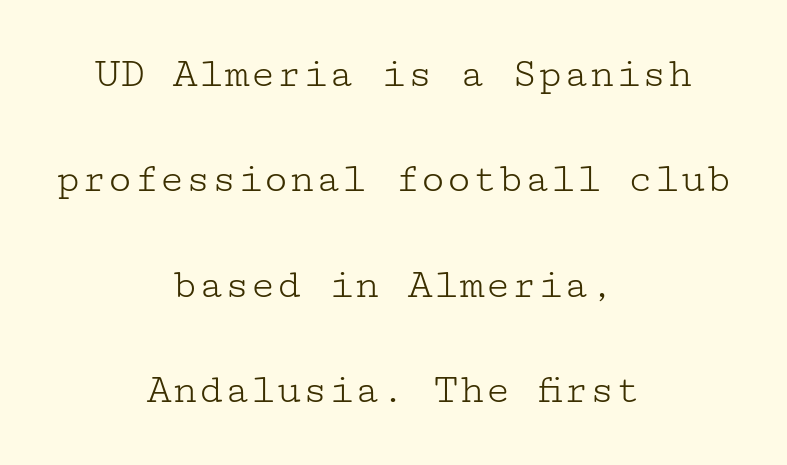
Q: Is the text bold? A: No.
Q: Is the text italic (slanted)? A: No, it is upright.
Q: Is the typeface a serif or a sans-serif typeface? A: Serif.
Q: Is the text underlined? A: No.
Q: How is the paragraph aligned? A: Centered.
Q: Is the spacing between letters normal or unusually wide? A: Normal.
Q: Is the spacing between lines tight, normal or loose? A: Loose.
Q: Width (condensed, normal, or wide)? A: Wide.
Q: Stroke contrast? A: Low.
Q: x-height? A: Medium.
